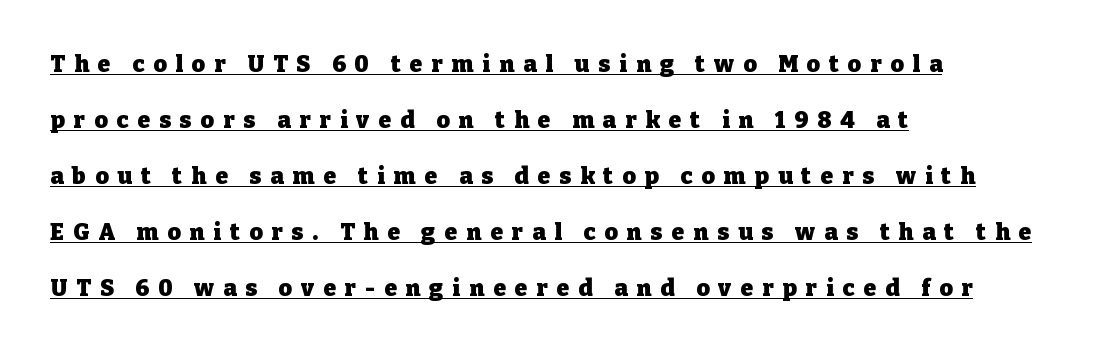
The image shows 23 px bold type, upright; set left-aligned, loose line spacing (2.44x), unusually wide letter spacing (+0.39 em), underlined.
